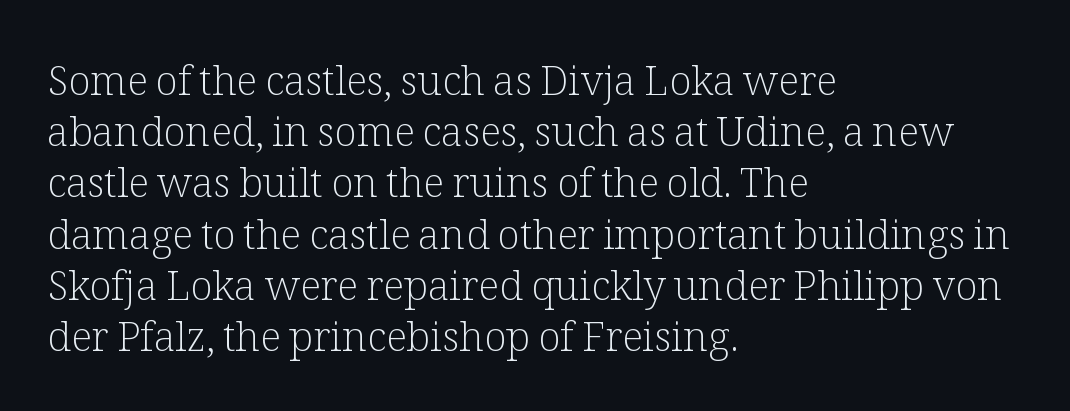
The image shows 41 px light serif type, upright; set left-aligned, normal line spacing (1.25x), normal letter spacing, not underlined; low stroke contrast and a medium x-height.
